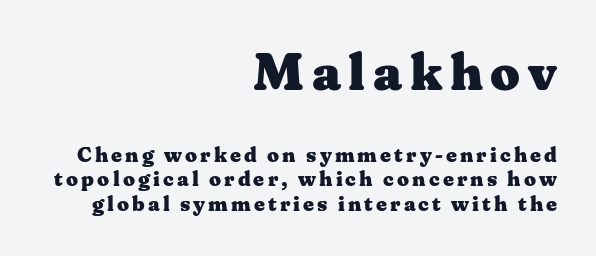
The image shows 52 px heavy, wide serif type, upright; set right-aligned, line spacing 1.16x, not underlined; the first (top) block is 2.48x larger; medium stroke contrast and a medium x-height.
